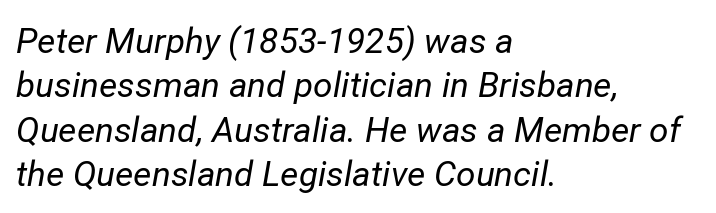
The image shows 35 px regular-weight type, italic (leaning right); set left-aligned, normal line spacing (1.27x), normal letter spacing, not underlined; low stroke contrast and a medium x-height.
